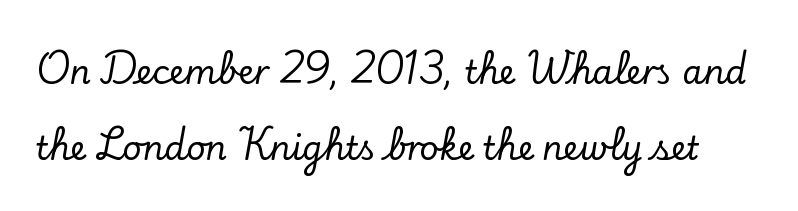
{"serif": "yes", "width": "normal", "stroke_contrast": "low", "x_height": "small", "monospaced": "no", "underline": "no", "line_spacing": "loose", "line_spacing_ratio": 2.29, "letter_spacing": "normal", "letter_spacing_em": 0.0, "glyph_px": 33}
